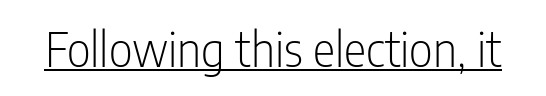
The image shows 47 px light, condensed sans-serif type, upright; set normal letter spacing, underlined; low stroke contrast and a medium x-height.
